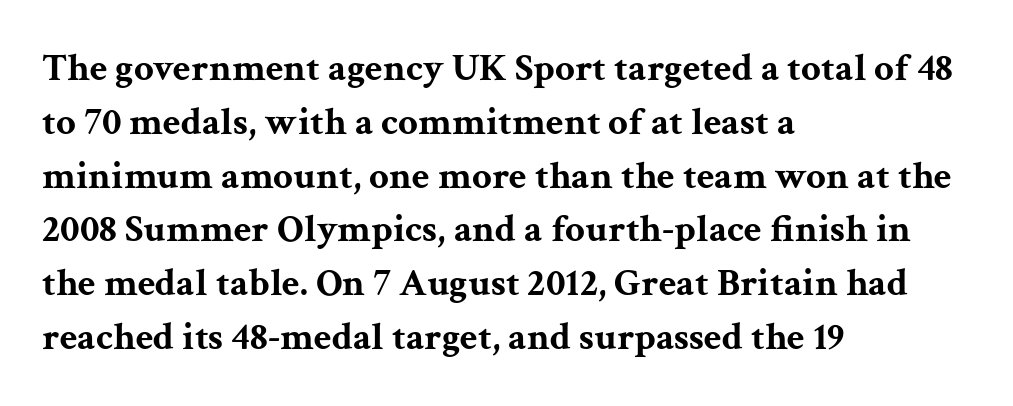
{"serif": "yes", "italic": "no", "bold": "yes", "weight": "bold", "width": "wide", "stroke_contrast": "medium", "x_height": "medium", "monospaced": "no", "underline": "no", "align": "left", "line_spacing": "normal", "line_spacing_ratio": 1.38, "letter_spacing": "normal", "letter_spacing_em": 0.0, "glyph_px": 39}
